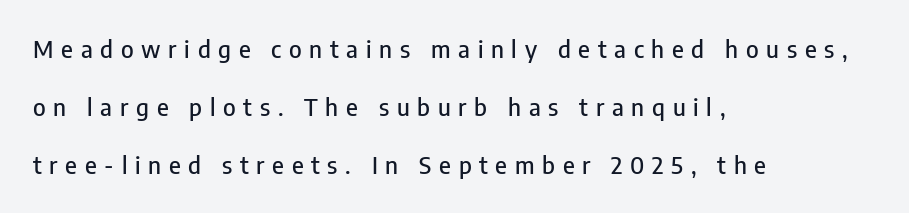
Q: Is the text italic (slanted)? A: No, it is upright.
Q: Is the text underlined? A: No.
Q: How is the paragraph aligned? A: Left-aligned.
Q: Is the spacing between letters normal or unusually wide? A: Unusually wide.
Q: Is the spacing between lines tight, normal or loose? A: Loose.
